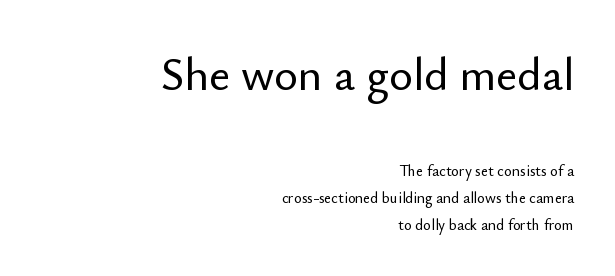
A typesetter would call this zero additional tracking. The letters in the upper block stand taller than those in the block below. The area under the type is left untouched. Typeset ragged left — the right edge is the straight one.
